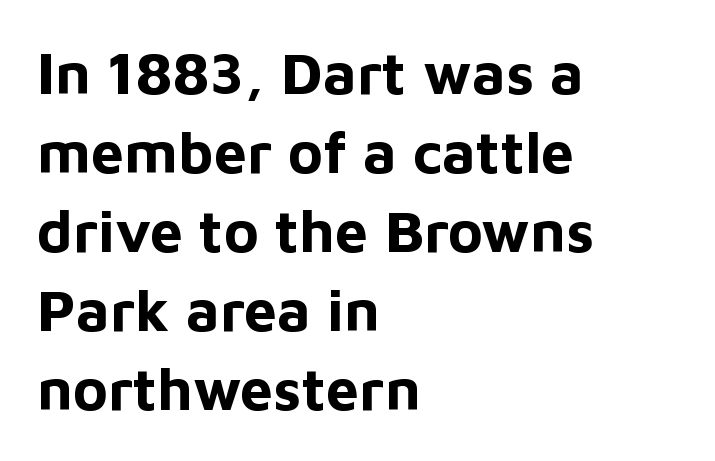
Emphasis by weight is at full strength: bold. How would I describe the line gaps? Plain and ordinary. You could call the tracking neutral — neither tight nor loose. Classification — sans serif. Check the space under the baseline: it is left empty. Character widths vary here, with narrow letters taking less room than wide ones.
